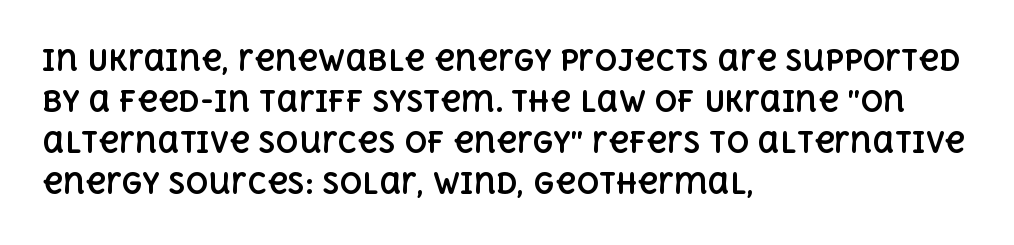
The image shows 28 px bold type, upright; set left-aligned, normal line spacing (1.47x), normal letter spacing, not underlined; a large x-height.
